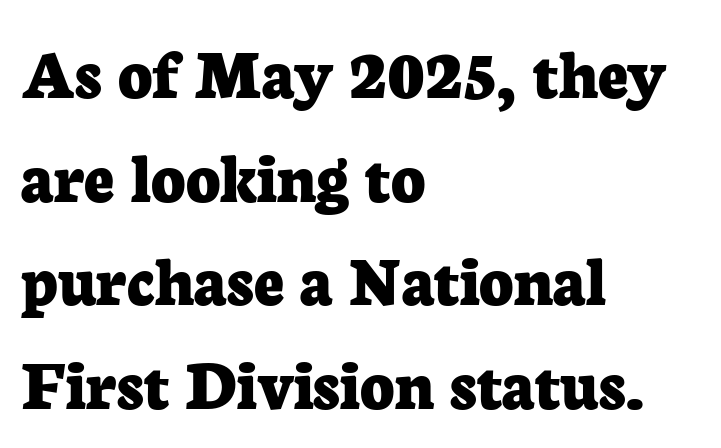
Typographic density is high because the face is bold. Serif or sans? Serif — the stroke terminals have little feet. Every stem runs plumb, perpendicular to the baseline. Standard letterfit; no display-style spreading of the glyphs. Check under the words: just untouched page.
